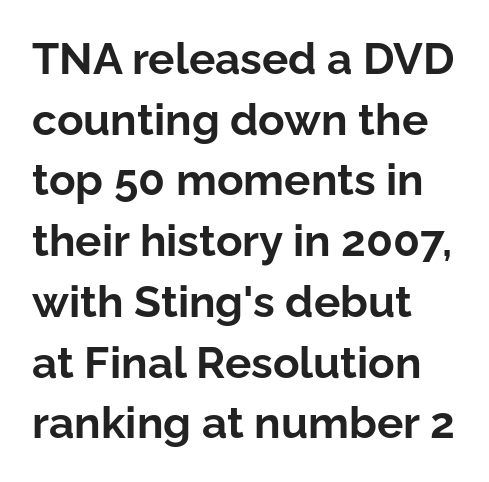
The image shows 44 px bold sans-serif type, upright; set left-aligned, normal line spacing (1.38x), normal letter spacing, not underlined; low stroke contrast and a medium x-height.
